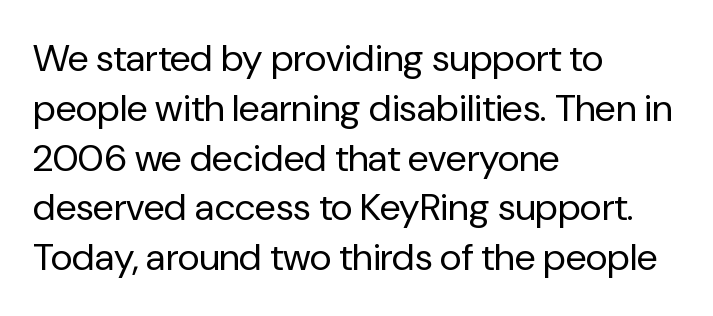
{"serif": "no", "italic": "no", "bold": "no", "weight": "regular", "width": "normal", "stroke_contrast": "low", "x_height": "medium", "monospaced": "no", "underline": "no", "align": "left", "line_spacing": "normal", "line_spacing_ratio": 1.31, "letter_spacing": "normal", "letter_spacing_em": 0.0, "glyph_px": 38}
